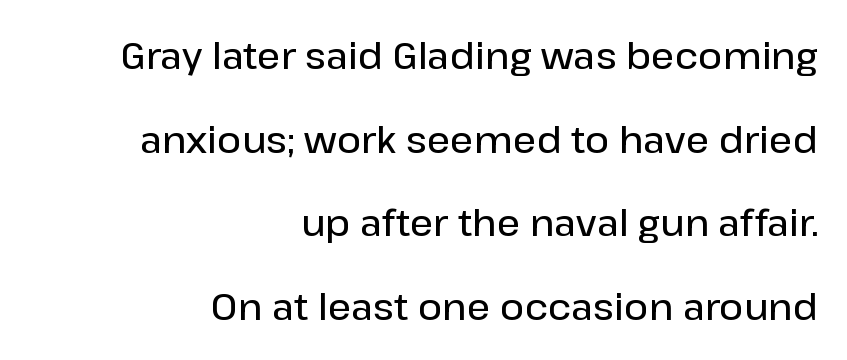
Looks like regular typesetting: each glyph gets only the width it needs. The string is rendered with underlining switched off. To sum up the face: it is a sans, with no serifs. Loosely led — the rows are spread out. The face used here is a semibold: visibly heavier than regular, lighter than bold.
